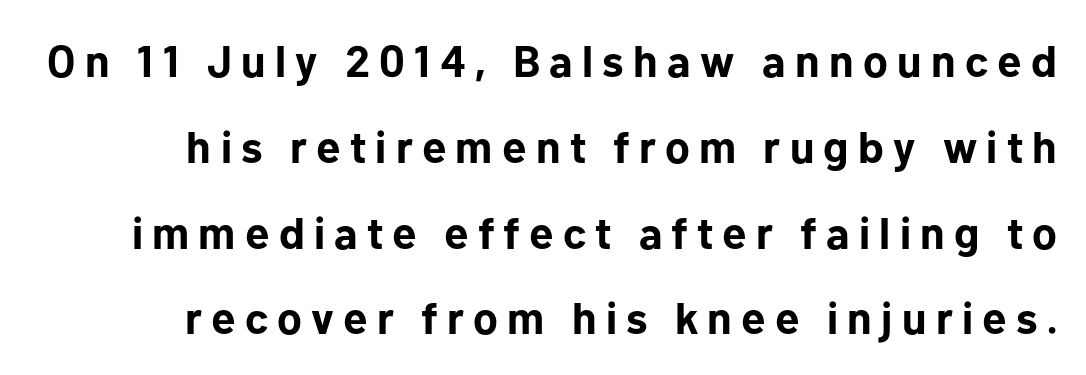
Q: Is the text bold? A: Yes.
Q: Is the text italic (slanted)? A: No, it is upright.
Q: Is the typeface a serif or a sans-serif typeface? A: Sans-serif.
Q: Is the text underlined? A: No.
Q: How is the paragraph aligned? A: Right-aligned.
Q: Is the spacing between letters normal or unusually wide? A: Unusually wide.
Q: Is the spacing between lines tight, normal or loose? A: Loose.
Q: Width (condensed, normal, or wide)? A: Normal.
Q: Stroke contrast? A: Low.
Q: x-height? A: Medium.
Q: Monospaced? A: No.
